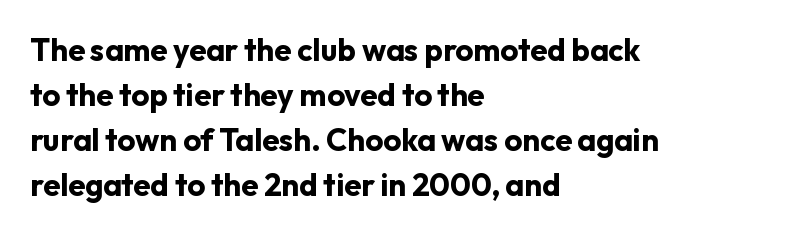
Q: Is the text bold? A: Yes.
Q: Is the text italic (slanted)? A: No, it is upright.
Q: Is the typeface a serif or a sans-serif typeface? A: Sans-serif.
Q: Is the text underlined? A: No.
Q: How is the paragraph aligned? A: Left-aligned.
Q: Is the spacing between letters normal or unusually wide? A: Normal.
Q: Is the spacing between lines tight, normal or loose? A: Normal.
Q: Width (condensed, normal, or wide)? A: Normal.
Q: Stroke contrast? A: Low.
Q: x-height? A: Medium.
Q: Monospaced? A: No.
